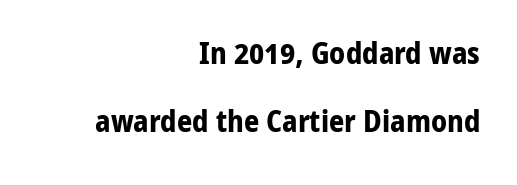
Every stem runs plumb, perpendicular to the baseline. This sample has the flowing, uneven cadence of proportional lettering. Quick note: interline space is abundant. Look at the tracking — it's just the regular setting, nothing added. Serifs: no, the terminals of the letterforms are clean.
